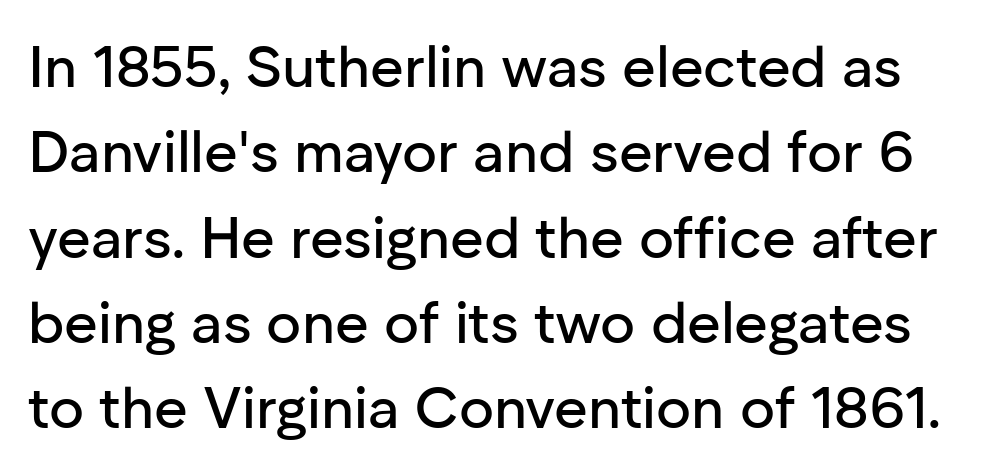
{"serif": "no", "italic": "no", "width": "normal", "stroke_contrast": "low", "x_height": "medium", "monospaced": "no", "underline": "no", "line_spacing": "normal", "line_spacing_ratio": 1.47, "letter_spacing": "normal", "letter_spacing_em": 0.0, "glyph_px": 58}
